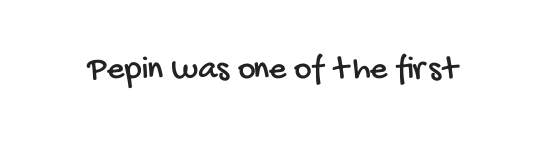
The image shows 34 px condensed sans-serif type; set normal letter spacing, not underlined; low stroke contrast and a large x-height.
